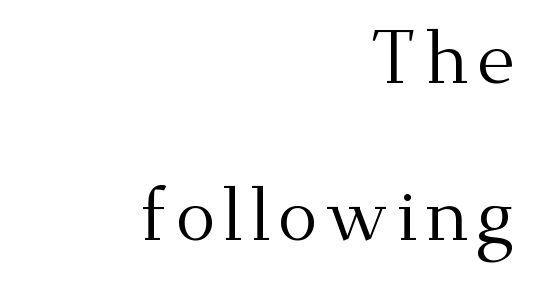
You could fit nearly another row in the gap between these rows. Spacing verdict: proportional, widths tailored to each character. Look at the bottom of the vertical strokes: they flare into serifs here. Italic: no, the glyphs are upright roman.
